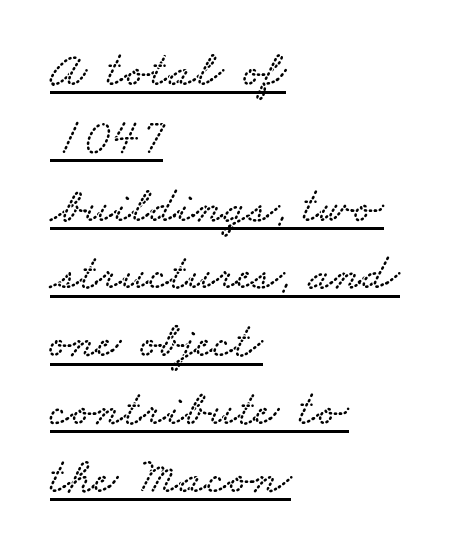
Q: Is the typeface a serif or a sans-serif typeface? A: Serif.
Q: Is the text underlined? A: Yes.
Q: How is the paragraph aligned? A: Left-aligned.
Q: Is the spacing between letters normal or unusually wide? A: Normal.
Q: Is the spacing between lines tight, normal or loose? A: Normal.
Q: Width (condensed, normal, or wide)? A: Wide.
Q: Stroke contrast? A: Low.
Q: x-height? A: Small.
Q: Monospaced? A: No.
